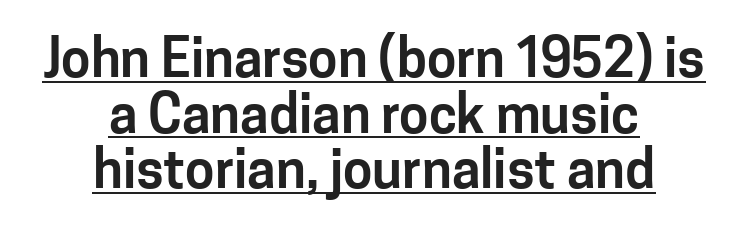
The image shows 53 px sans-serif type, upright; set centered, tight line spacing (1.05x), normal letter spacing, underlined; low stroke contrast and a medium x-height.
